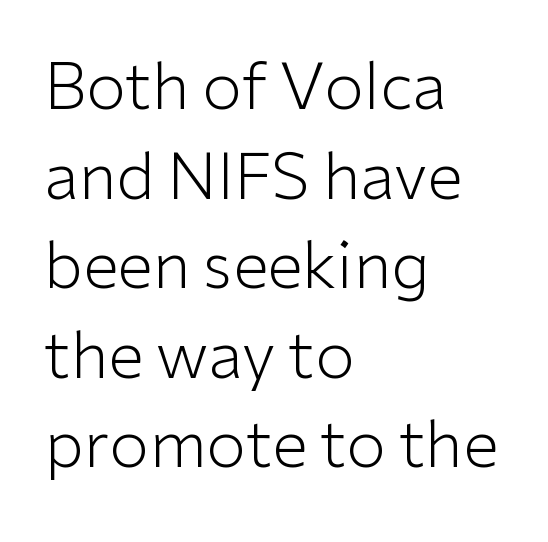
Anything drawn beneath the words? Only blank space. Grotesque or geometric, the face here clearly has no serifs. Honestly, the letter spacing is just normal — you wouldn't notice it. No letter is thick-stroked: the sample isn't bold. Think of a printed novel: that variable character pitch is what you see here.
